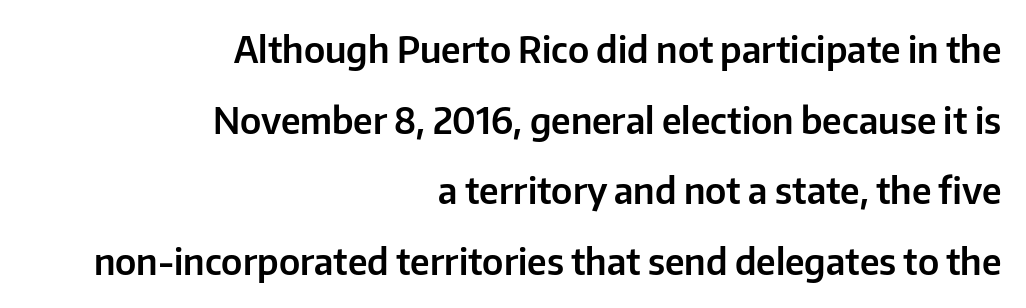
Q: Is the text italic (slanted)? A: No, it is upright.
Q: Is the typeface a serif or a sans-serif typeface? A: Sans-serif.
Q: Is the text underlined? A: No.
Q: How is the paragraph aligned? A: Right-aligned.
Q: Is the spacing between letters normal or unusually wide? A: Normal.
Q: Is the spacing between lines tight, normal or loose? A: Loose.
Q: Width (condensed, normal, or wide)? A: Normal.
Q: Stroke contrast? A: Low.
Q: x-height? A: Medium.
Q: Monospaced? A: No.
